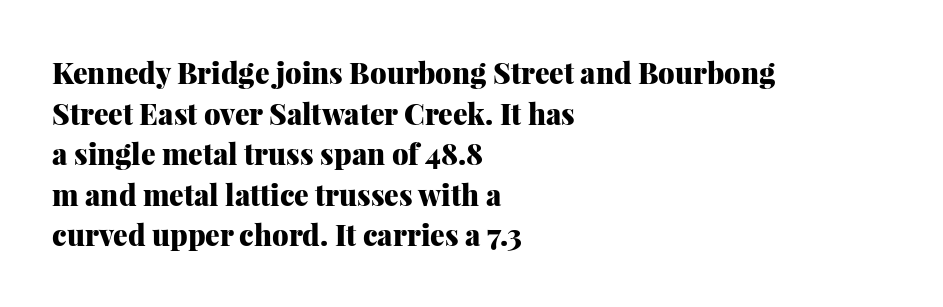
{"serif": "yes", "italic": "no", "bold": "yes", "weight": "heavy", "width": "normal", "stroke_contrast": "medium", "x_height": "medium", "monospaced": "no", "underline": "no", "align": "left", "line_spacing": "normal", "line_spacing_ratio": 1.4, "letter_spacing": "normal", "letter_spacing_em": 0.0, "glyph_px": 29}
